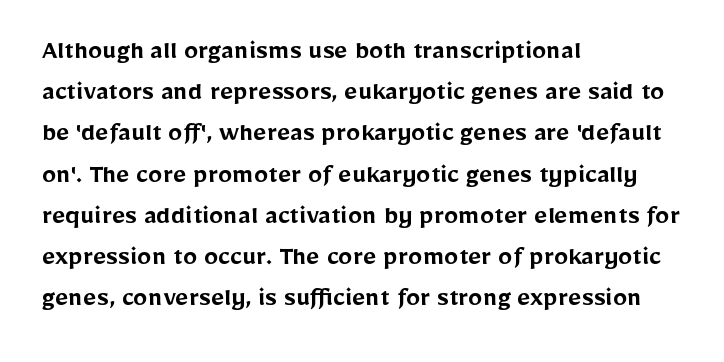
{"serif": "no", "italic": "no", "bold": "semi", "weight": "semibold", "width": "normal", "stroke_contrast": "low", "x_height": "medium", "monospaced": "no", "underline": "no", "align": "left", "line_spacing": "normal", "line_spacing_ratio": 1.42, "letter_spacing": "normal", "letter_spacing_em": 0.0, "glyph_px": 29}
